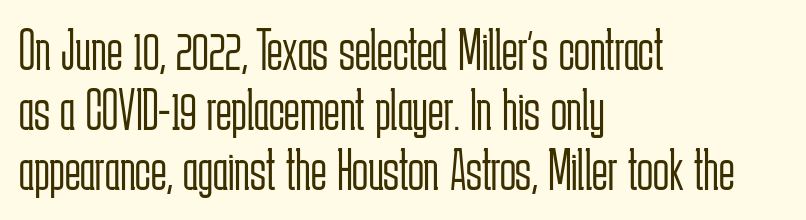
Q: Is the text bold? A: No.
Q: Is the text italic (slanted)? A: No, it is upright.
Q: Is the typeface a serif or a sans-serif typeface? A: Sans-serif.
Q: Is the text underlined? A: No.
Q: How is the paragraph aligned? A: Left-aligned.
Q: Is the spacing between letters normal or unusually wide? A: Normal.
Q: Is the spacing between lines tight, normal or loose? A: Tight.
Q: Width (condensed, normal, or wide)? A: Condensed.
Q: Stroke contrast? A: Low.
Q: x-height? A: Medium.
Q: Monospaced? A: No.
